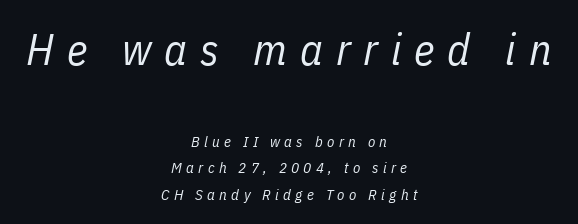
The image shows 44 px regular-weight, condensed type, italic (leaning right); set centered, line spacing 1.75x, unusually wide letter spacing (+0.29 em), not underlined; the first (top) block is 2.93x larger; low stroke contrast and a medium x-height.
